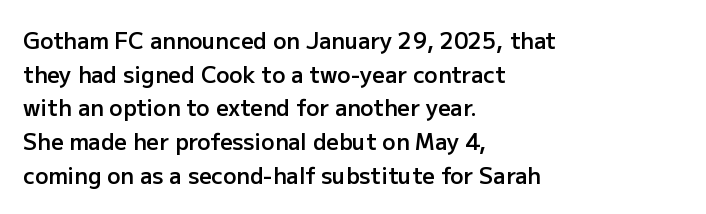
The image shows 22 px text type, upright; set left-aligned, normal line spacing (1.53x), normal letter spacing, not underlined.
